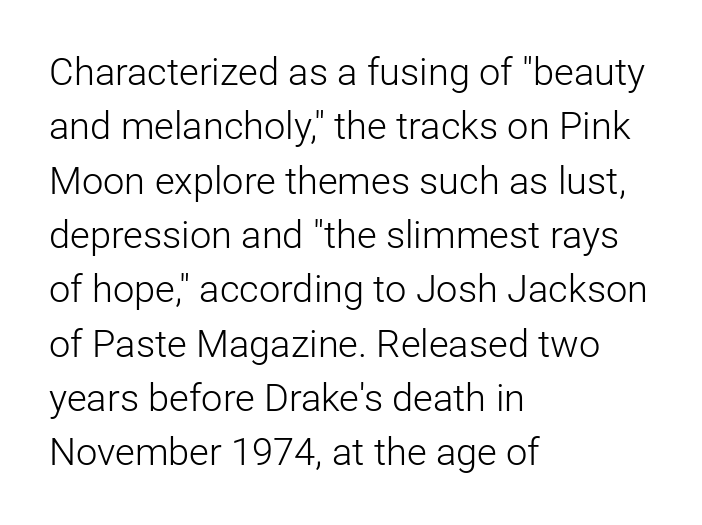
The image shows 38 px light sans-serif type, upright; set left-aligned, normal line spacing (1.43x), normal letter spacing, not underlined; low stroke contrast and a medium x-height.
